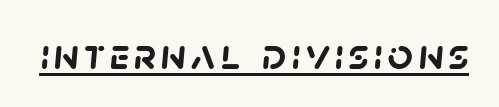
Q: Is the text bold? A: Yes.
Q: Is the typeface a serif or a sans-serif typeface? A: Sans-serif.
Q: Is the text underlined? A: Yes.
Q: Width (condensed, normal, or wide)? A: Normal.
Q: Stroke contrast? A: Low.
Q: x-height? A: Large.
Q: Monospaced? A: No.
